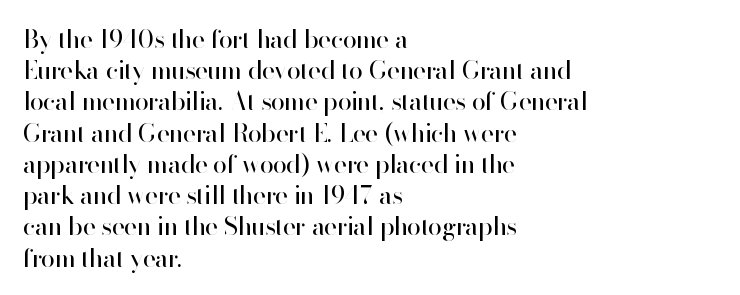
Spacing between characters is what you'd get straight out of the box. Ordinary non-slanted type is in use. The compositor pushed each line to the left boundary. Rows of type keep a routine distance in the vertical direction.
